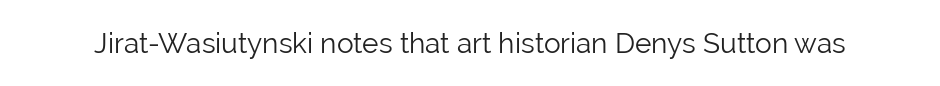
The letters stand straight up with perfectly vertical stems. Decoration check: the copy has no underline. Weight: not bold — regular or lighter. Letter spacing: default.
